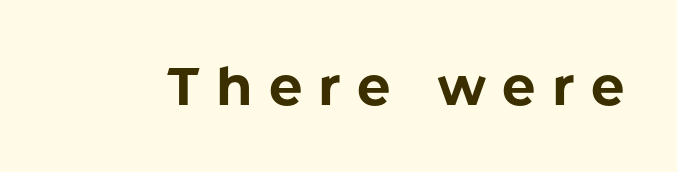
{"serif": "no", "italic": "no", "bold": "yes", "weight": "bold", "width": "normal", "stroke_contrast": "low", "x_height": "medium", "monospaced": "no", "underline": "no", "letter_spacing": "wide", "letter_spacing_em": 0.3, "glyph_px": 53}
